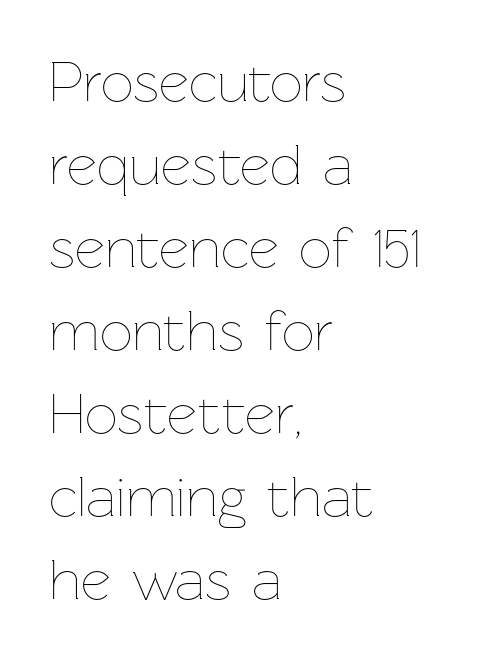
{"italic": "no", "bold": "no", "weight": "thin", "width": "normal", "stroke_contrast": "low", "x_height": "medium", "monospaced": "no", "underline": "no", "align": "left", "line_spacing": "normal", "line_spacing_ratio": 1.43, "letter_spacing": "normal", "letter_spacing_em": 0.0, "glyph_px": 58}
